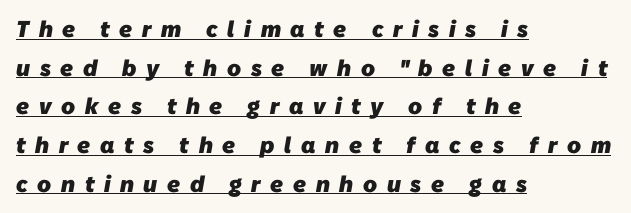
Is the block centered? No — it sits flush against the left margin. The gaps between neighbouring characters are conspicuously large. How heavy is the stroke? Heavy — this is a bold. Looks like someone drew a line under every word here. The lines sit at an ordinary, default distance from one another.
